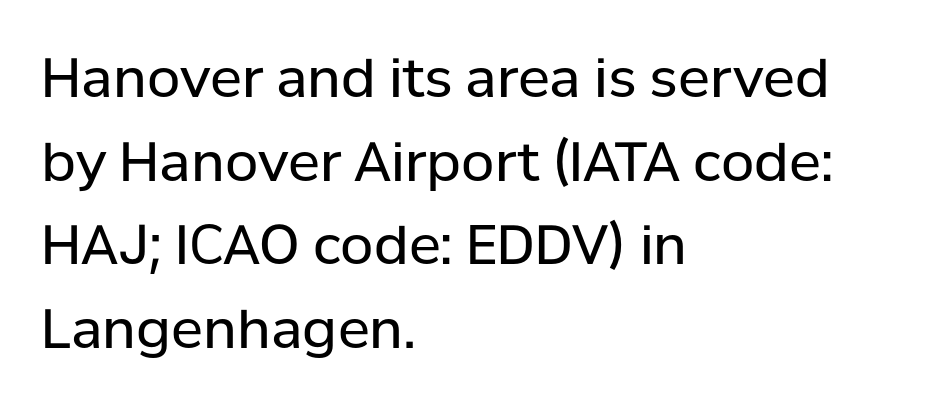
{"serif": "no", "italic": "no", "bold": "no", "weight": "regular", "width": "normal", "stroke_contrast": "low", "x_height": "medium", "monospaced": "no", "underline": "no", "align": "left", "line_spacing": "normal", "line_spacing_ratio": 1.55, "letter_spacing": "normal", "letter_spacing_em": 0.0, "glyph_px": 54}
